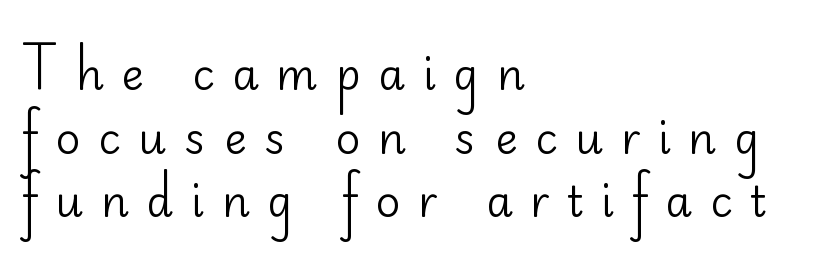
{"serif": "no", "italic": "no", "bold": "no", "weight": "regular", "width": "normal", "stroke_contrast": "low", "x_height": "small", "monospaced": "no", "underline": "no", "align": "left", "line_spacing": "normal", "line_spacing_ratio": 1.48, "letter_spacing": "wide", "letter_spacing_em": 0.41, "glyph_px": 43}
